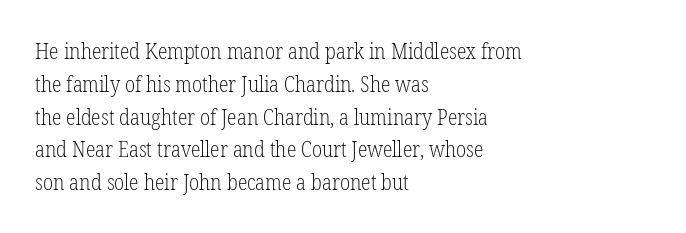
The image shows 22 px text type, upright; set left-aligned, normal line spacing (1.49x), normal letter spacing, not underlined.
